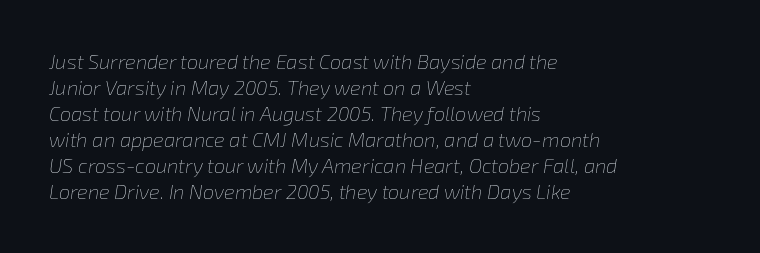
{"italic": "yes", "lean": "right", "slant_degrees": 8, "bold": "no", "underline": "no", "align": "left", "line_spacing": "normal", "line_spacing_ratio": 1.3, "letter_spacing": "normal", "letter_spacing_em": 0.0, "glyph_px": 20}
